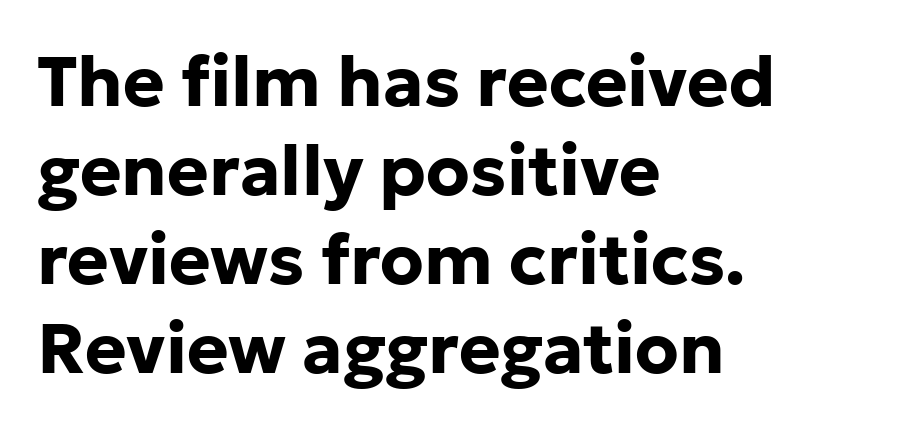
The image shows 70 px bold sans-serif type, upright; set left-aligned, normal line spacing (1.27x), normal letter spacing, not underlined; low stroke contrast and a medium x-height.
